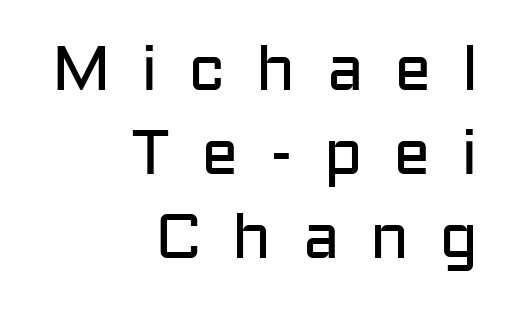
The image shows 63 px regular-weight sans-serif type, upright; set right-aligned, normal line spacing (1.33x), unusually wide letter spacing (+0.48 em), not underlined; low stroke contrast and a medium x-height.
